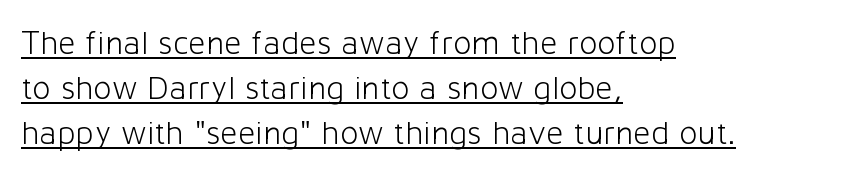
Does the type have serifs? No, each stem ends abruptly. Looks like regular typesetting: each glyph gets only the width it needs. Caption: multi-line text, flush left, ragged right. Short note: letters normally spaced. No letter is thick-stroked: the sample isn't bold.
